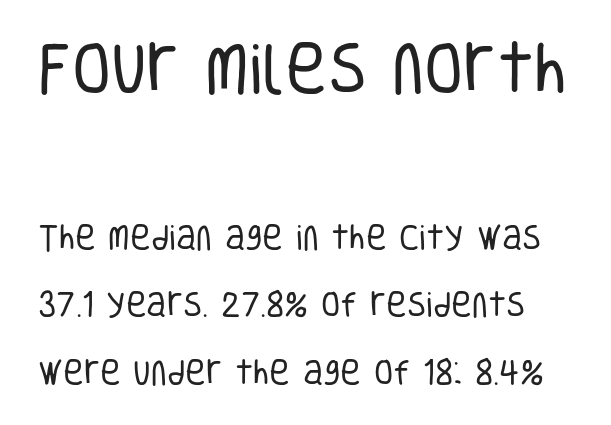
Q: Is the text bold? A: No.
Q: Is the text italic (slanted)? A: No, it is upright.
Q: Is the typeface a serif or a sans-serif typeface? A: Sans-serif.
Q: Is the text underlined? A: No.
Q: Is the spacing between letters normal or unusually wide? A: Normal.
Q: Is the spacing between lines tight, normal or loose? A: Loose.
Q: Which block of text is set in a larger size, the first (top) or the second (bottom)? A: The first (top) one.
Q: Width (condensed, normal, or wide)? A: Condensed.
Q: Stroke contrast? A: Low.
Q: x-height? A: Large.
Q: Monospaced? A: No.
